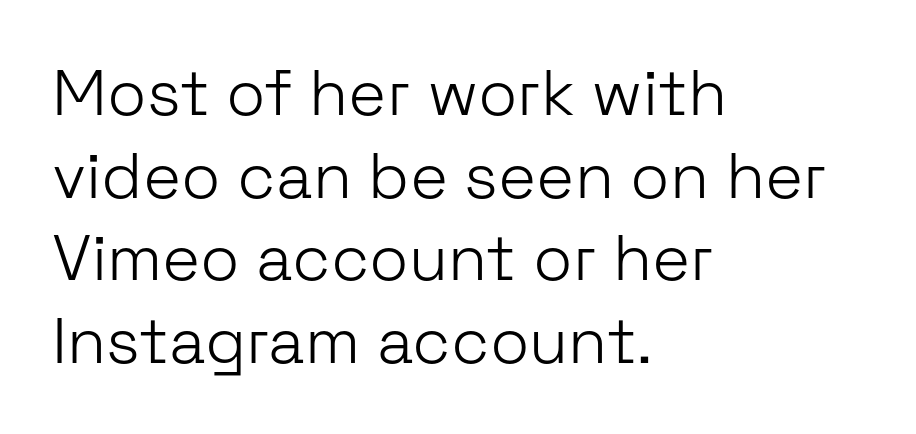
The image shows 64 px light sans-serif type, upright; set left-aligned, normal line spacing (1.29x), normal letter spacing, not underlined; low stroke contrast and a medium x-height.
